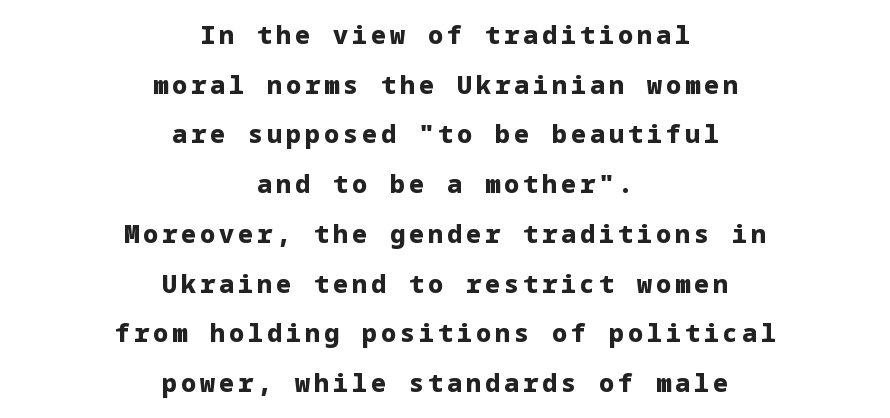
The image shows 25 px bold type, upright; set centered, loose line spacing (1.99x), not underlined.
